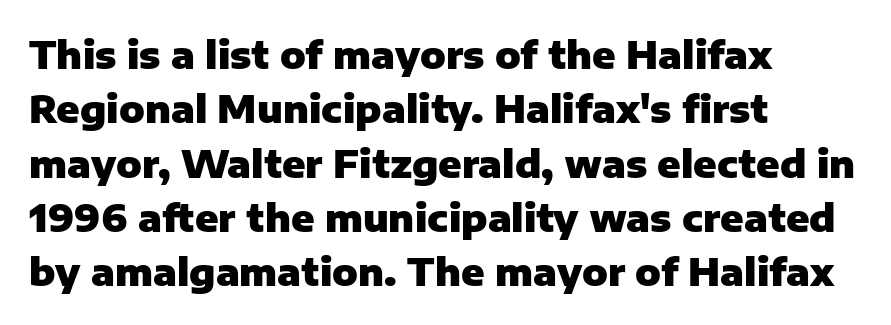
Q: Is the text bold? A: Yes.
Q: Is the text italic (slanted)? A: No, it is upright.
Q: Is the typeface a serif or a sans-serif typeface? A: Sans-serif.
Q: Is the text underlined? A: No.
Q: How is the paragraph aligned? A: Left-aligned.
Q: Is the spacing between letters normal or unusually wide? A: Normal.
Q: Is the spacing between lines tight, normal or loose? A: Normal.
Q: Width (condensed, normal, or wide)? A: Normal.
Q: Stroke contrast? A: Low.
Q: x-height? A: Medium.
Q: Monospaced? A: No.
